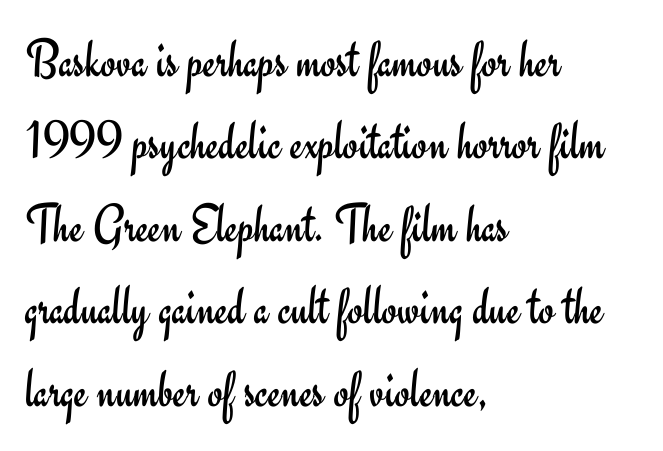
The image shows 55 px regular-weight sans-serif type; set left-aligned, normal line spacing (1.5x), normal letter spacing, not underlined; low stroke contrast and a small x-height.
